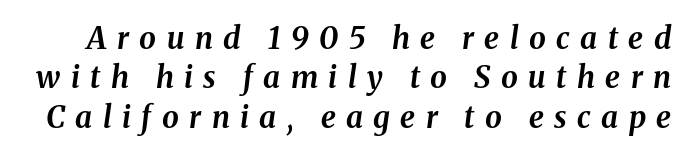
The space between consecutive lines is moderate. Is this a fixed-width face? No — the glyphs have proportional, varying widths. Students, this is bold: see how much ink each stroke carries. Inter-character spacing is expanded well beyond the font's built-in metrics. The typography opts for an oblique posture over an upright one.
